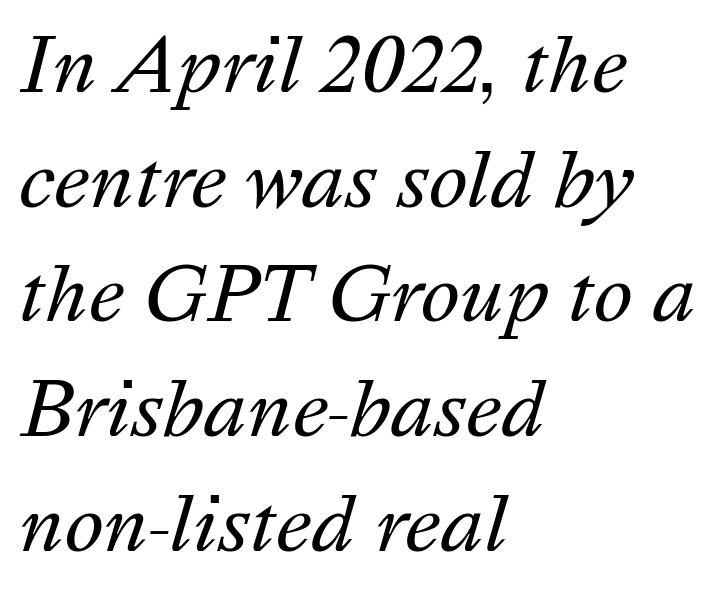
The cut favours lightness, reaching ordinary text weight at its darkest. Evenly set lines give the paragraph a standard silhouette. These lines stack with their left ends in a neat column. In terms of letterspacing, this is plain default setting. It's the slanting kind of type.
